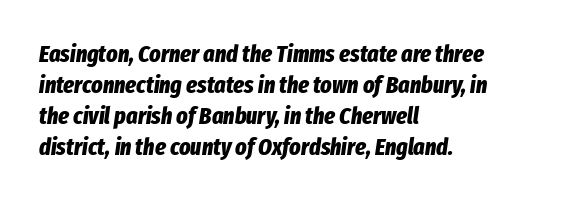
Q: Is the text bold? A: Yes.
Q: Is the text italic (slanted)? A: Yes, it leans right by about 8 degrees.
Q: Is the text underlined? A: No.
Q: How is the paragraph aligned? A: Left-aligned.
Q: Is the spacing between letters normal or unusually wide? A: Normal.
Q: Is the spacing between lines tight, normal or loose? A: Normal.
